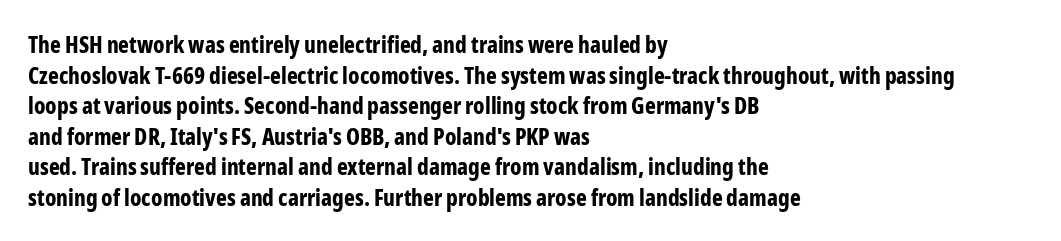
{"italic": "no", "bold": "yes", "underline": "no", "align": "left", "line_spacing": "normal", "line_spacing_ratio": 1.33, "letter_spacing": "normal", "letter_spacing_em": 0.0, "glyph_px": 23}
